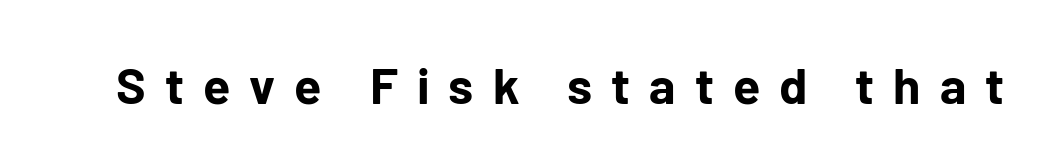
{"serif": "no", "italic": "no", "bold": "yes", "weight": "bold", "width": "normal", "stroke_contrast": "low", "x_height": "medium", "monospaced": "no", "underline": "no", "letter_spacing": "wide", "letter_spacing_em": 0.38, "glyph_px": 50}
